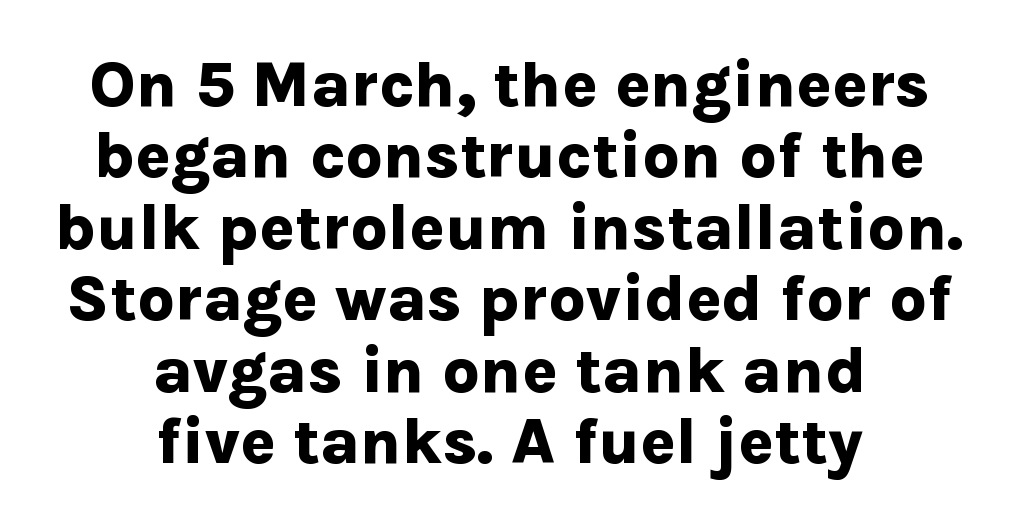
{"serif": "no", "italic": "no", "bold": "yes", "weight": "bold", "width": "normal", "stroke_contrast": "low", "x_height": "medium", "monospaced": "no", "underline": "no", "align": "center", "line_spacing": "tight", "line_spacing_ratio": 1.1, "letter_spacing": "normal", "letter_spacing_em": 0.0, "glyph_px": 65}
